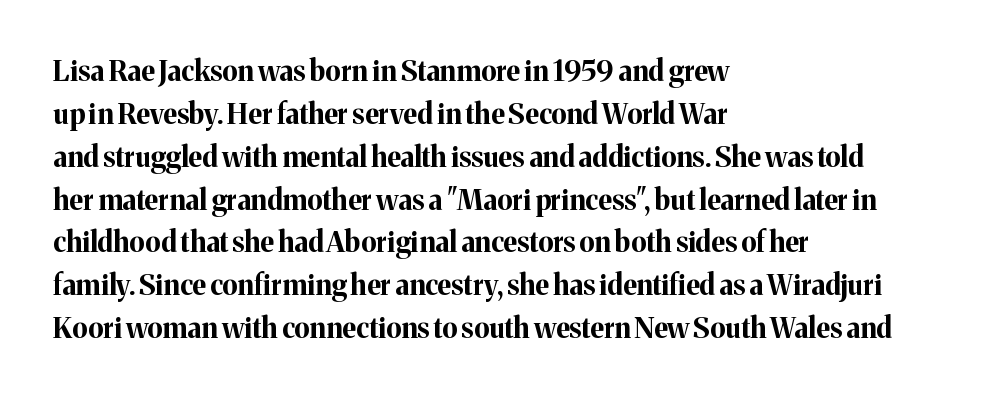
The image shows 28 px bold serif type, upright; set left-aligned, normal line spacing (1.53x), normal letter spacing, not underlined; medium stroke contrast and a medium x-height.
